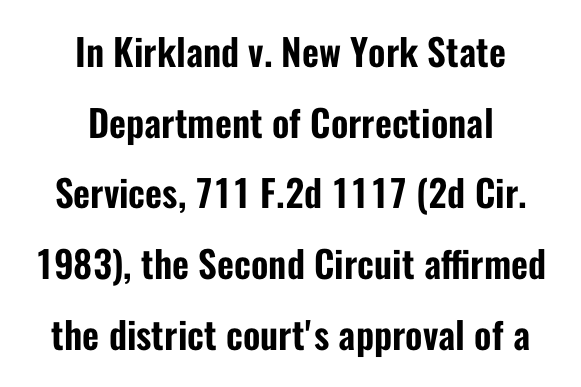
Q: Is the text italic (slanted)? A: No, it is upright.
Q: Is the typeface a serif or a sans-serif typeface? A: Sans-serif.
Q: Is the text underlined? A: No.
Q: How is the paragraph aligned? A: Centered.
Q: Is the spacing between letters normal or unusually wide? A: Normal.
Q: Is the spacing between lines tight, normal or loose? A: Loose.
Q: Width (condensed, normal, or wide)? A: Condensed.
Q: Stroke contrast? A: Low.
Q: x-height? A: Medium.
Q: Monospaced? A: No.
